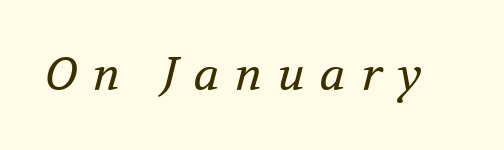
Note: serifs present on the glyphs. Varying glyph widths throughout — classic text-font behaviour. The typesetting does not lean heavy: it is not bold. Display-style spreading of the glyphs; the letterfit is very open. The space directly below the letters is spotless.
